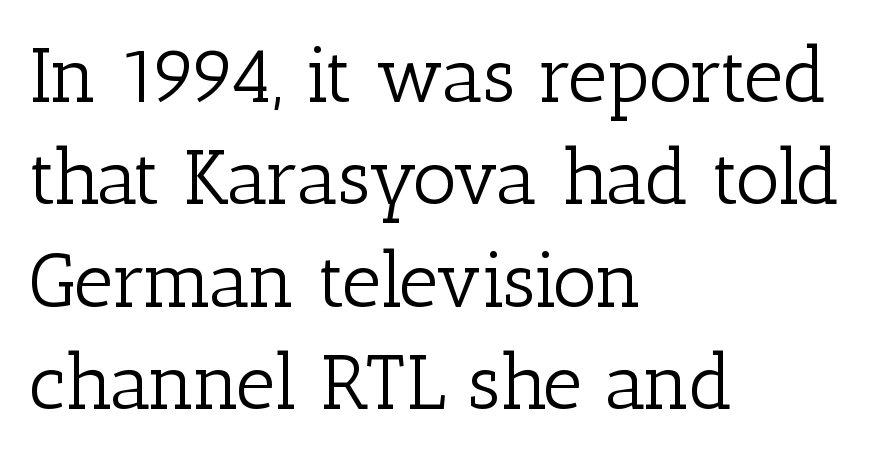
{"serif": "yes", "italic": "no", "bold": "no", "weight": "light", "width": "normal", "stroke_contrast": "low", "x_height": "medium", "monospaced": "no", "underline": "no", "align": "left", "line_spacing": "normal", "line_spacing_ratio": 1.33, "letter_spacing": "normal", "letter_spacing_em": 0.0, "glyph_px": 77}
